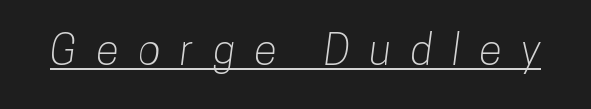
Q: Is the typeface a serif or a sans-serif typeface? A: Sans-serif.
Q: Is the text underlined? A: Yes.
Q: Is the spacing between letters normal or unusually wide? A: Unusually wide.
Q: Width (condensed, normal, or wide)? A: Condensed.
Q: Stroke contrast? A: Low.
Q: x-height? A: Medium.
Q: Monospaced? A: No.
